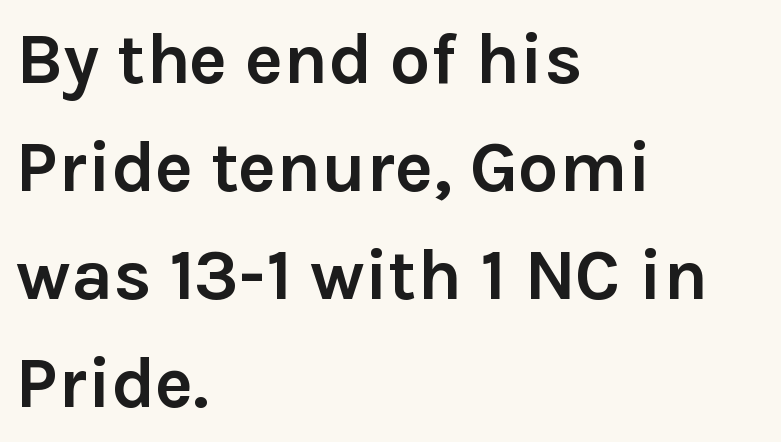
The image shows 72 px semibold sans-serif type, upright; set left-aligned, normal line spacing (1.5x), normal letter spacing, not underlined; a medium x-height.
